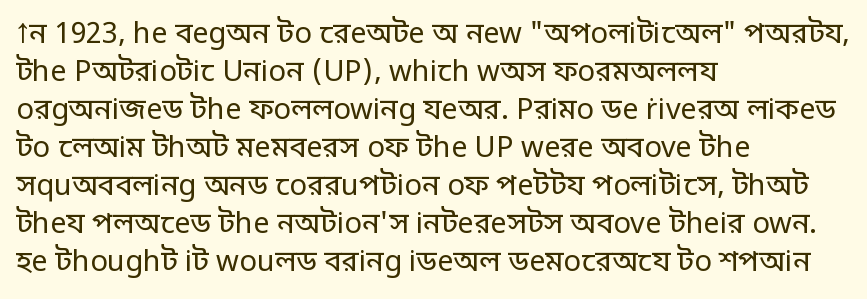
{"serif": "no", "italic": "no", "bold": "no", "weight": "regular", "width": "normal", "stroke_contrast": "low", "x_height": "large", "monospaced": "no", "underline": "no", "align": "left", "line_spacing": "normal", "line_spacing_ratio": 1.31, "letter_spacing": "normal", "letter_spacing_em": 0.0, "glyph_px": 29}
